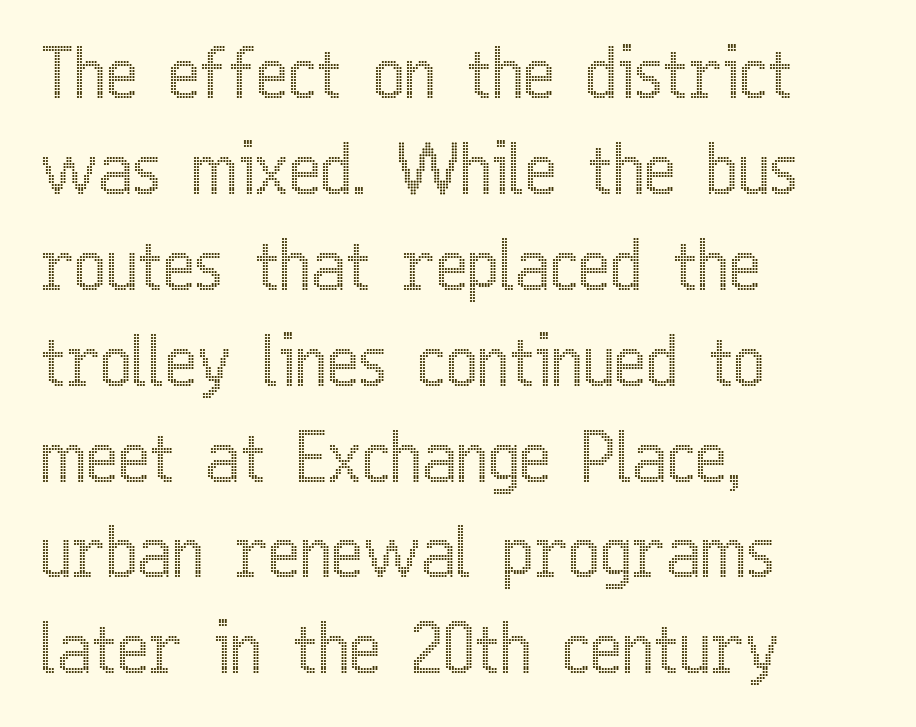
{"italic": "no", "width": "condensed", "x_height": "medium", "monospaced": "no", "underline": "no", "align": "left", "line_spacing": "normal", "line_spacing_ratio": 1.41, "letter_spacing": "normal", "letter_spacing_em": 0.0, "glyph_px": 68}
